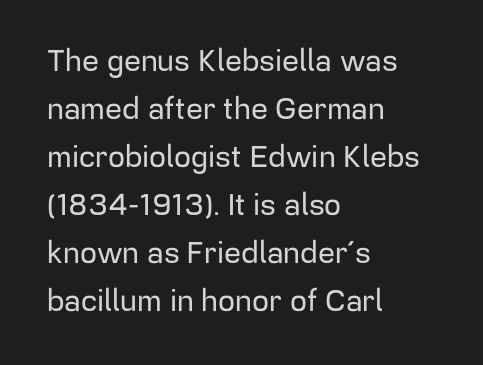
Vertical spacing — default. Quick note: not italic, upright. Is the letter spacing exaggerated? No — it looks like the ordinary default. The baseline area is clear. The rendering anchors every line to the left-hand side.
